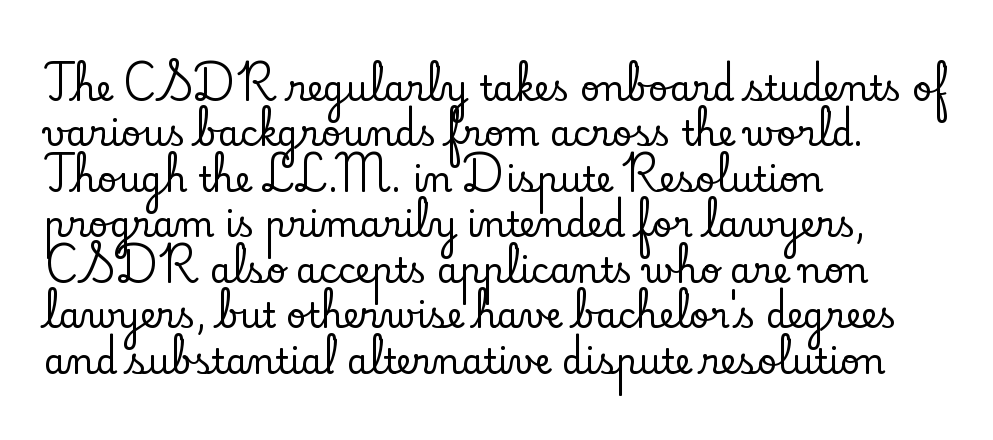
Q: Is the text italic (slanted)? A: No, it is upright.
Q: Is the typeface a serif or a sans-serif typeface? A: Serif.
Q: Is the text underlined? A: No.
Q: How is the paragraph aligned? A: Left-aligned.
Q: Is the spacing between letters normal or unusually wide? A: Normal.
Q: Is the spacing between lines tight, normal or loose? A: Normal.
Q: Width (condensed, normal, or wide)? A: Normal.
Q: Stroke contrast? A: Low.
Q: x-height? A: Small.
Q: Monospaced? A: No.
